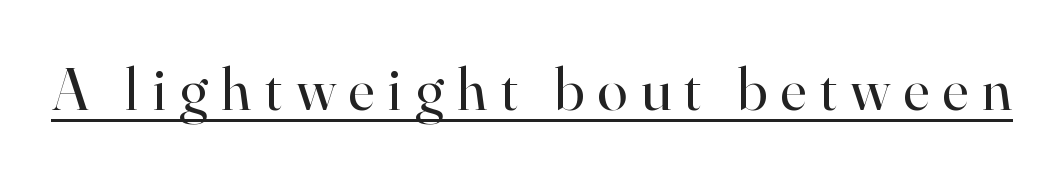
The image shows 61 px regular-weight serif type, upright; set unusually wide letter spacing (+0.22 em), underlined; high stroke contrast and a small x-height.
